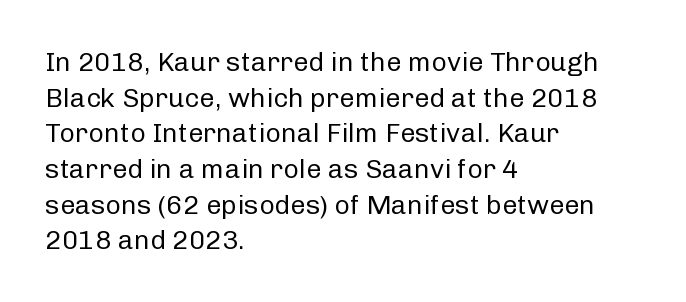
The image shows 27 px text type, upright; set left-aligned, normal line spacing (1.32x), normal letter spacing, not underlined.
